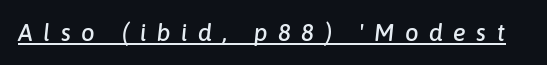
Q: Is the text italic (slanted)? A: Yes, it leans right by about 6 degrees.
Q: Is the text underlined? A: Yes.
Q: Is the spacing between letters normal or unusually wide? A: Unusually wide.
